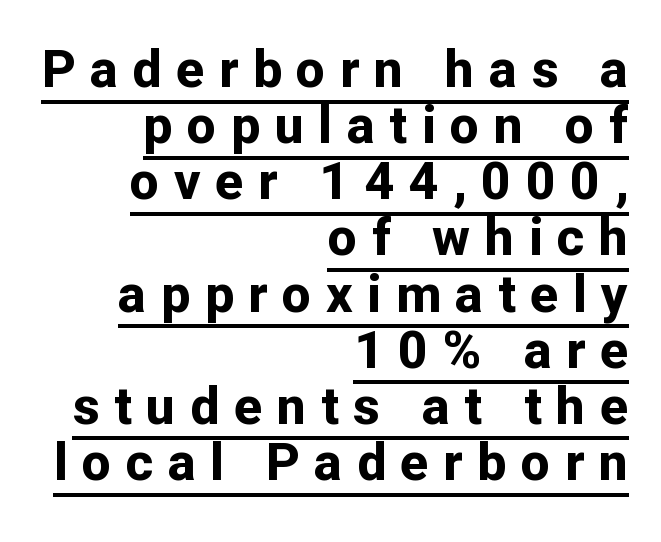
Q: Is the text bold? A: Yes.
Q: Is the text italic (slanted)? A: No, it is upright.
Q: Is the typeface a serif or a sans-serif typeface? A: Sans-serif.
Q: Is the text underlined? A: Yes.
Q: How is the paragraph aligned? A: Right-aligned.
Q: Is the spacing between letters normal or unusually wide? A: Unusually wide.
Q: Is the spacing between lines tight, normal or loose? A: Tight.
Q: Width (condensed, normal, or wide)? A: Normal.
Q: Stroke contrast? A: Low.
Q: x-height? A: Medium.
Q: Monospaced? A: No.
